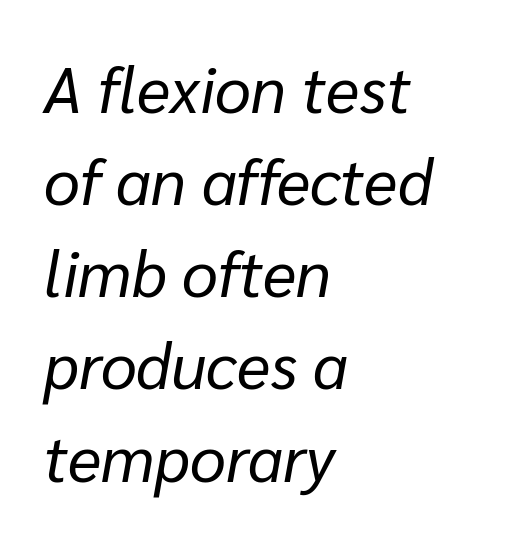
Q: Is the text bold? A: No.
Q: Is the text italic (slanted)? A: Yes, it leans right by about 10 degrees.
Q: Is the text underlined? A: No.
Q: How is the paragraph aligned? A: Left-aligned.
Q: Is the spacing between letters normal or unusually wide? A: Normal.
Q: Is the spacing between lines tight, normal or loose? A: Normal.
Q: Width (condensed, normal, or wide)? A: Normal.
Q: Stroke contrast? A: Low.
Q: x-height? A: Medium.
Q: Monospaced? A: No.
